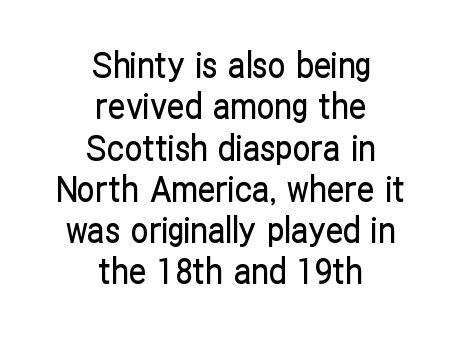
{"serif": "no", "italic": "no", "width": "condensed", "stroke_contrast": "low", "x_height": "medium", "monospaced": "no", "underline": "no", "align": "center", "line_spacing_ratio": 1.18, "letter_spacing": "normal", "letter_spacing_em": 0.0, "glyph_px": 35}
